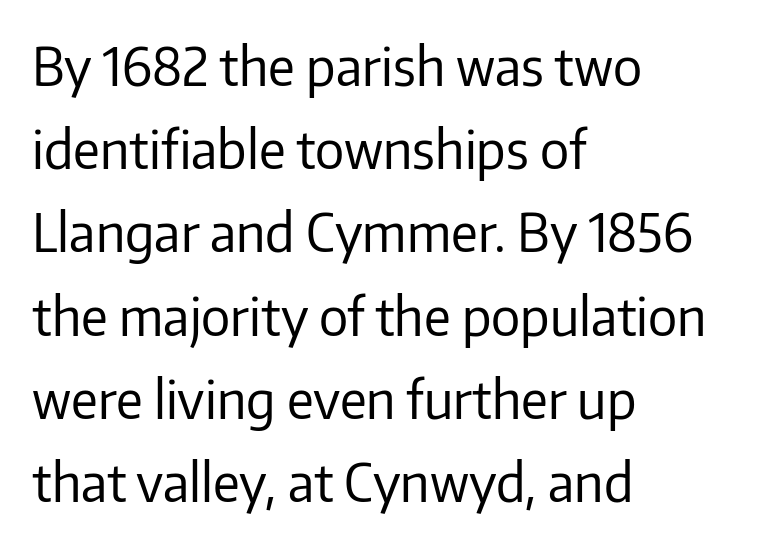
A classic flush-left, rag-right setting is used for this passage. Beneath every word, the page is bare. These lines were composed using upright roman letters. The face used here is proportionally spaced, like ordinary book or web type.
